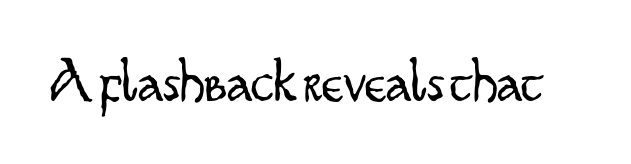
Counters stay open thanks to moderate or lighter strokes. The characters display no serif detailing; their extremities are plain. Has an underline been added? It has not. Glyph-to-glyph distance matches everyday printed text. The letters stand upright; this is a roman face. Character widths vary here, with narrow letters taking less room than wide ones.
